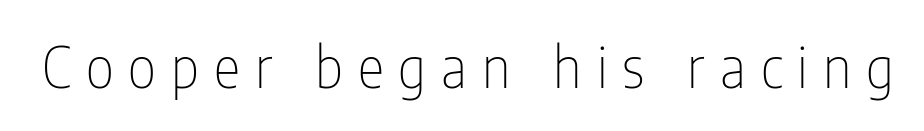
{"serif": "no", "italic": "no", "bold": "no", "weight": "thin", "width": "condensed", "stroke_contrast": "low", "x_height": "medium", "monospaced": "no", "underline": "no", "letter_spacing": "wide", "letter_spacing_em": 0.27, "glyph_px": 56}
